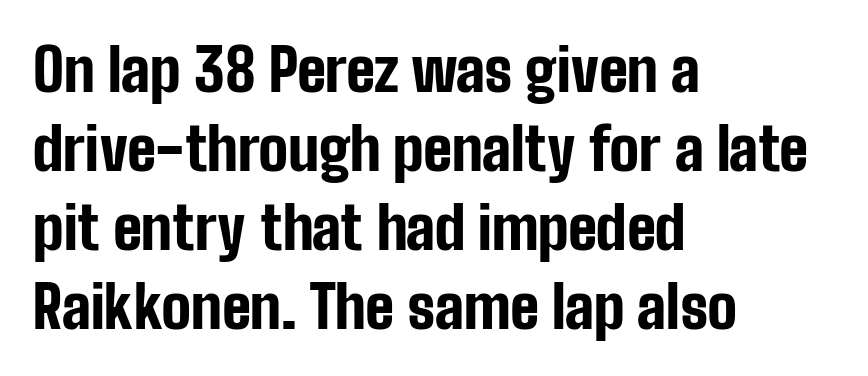
The image shows 59 px bold, condensed sans-serif type, upright; set left-aligned, normal line spacing (1.34x), normal letter spacing, not underlined; low stroke contrast and a medium x-height.
